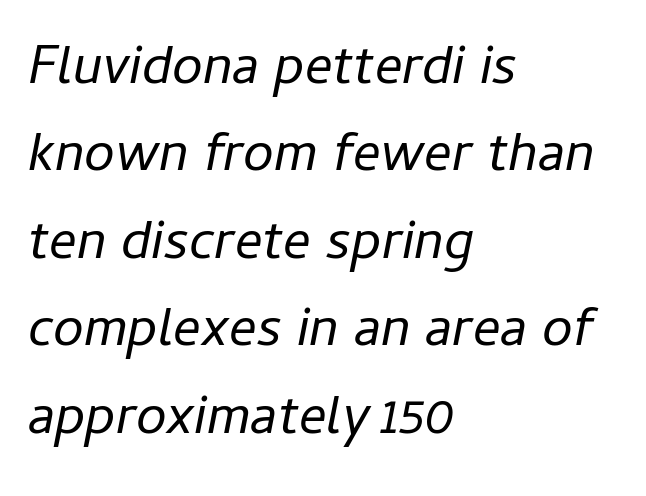
{"italic": "yes", "lean": "right", "slant_degrees": 11, "bold": "no", "weight": "regular", "width": "normal", "stroke_contrast": "low", "x_height": "medium", "monospaced": "no", "underline": "no", "align": "left", "line_spacing": "normal", "line_spacing_ratio": 1.59, "letter_spacing": "normal", "letter_spacing_em": 0.0, "glyph_px": 55}
